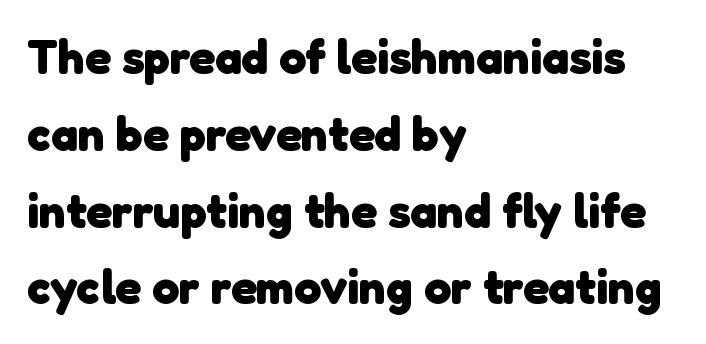
{"serif": "no", "bold": "yes", "weight": "heavy", "width": "normal", "stroke_contrast": "low", "x_height": "medium", "monospaced": "no", "underline": "no", "align": "left", "line_spacing": "normal", "line_spacing_ratio": 1.6, "letter_spacing": "normal", "letter_spacing_em": 0.0, "glyph_px": 48}
